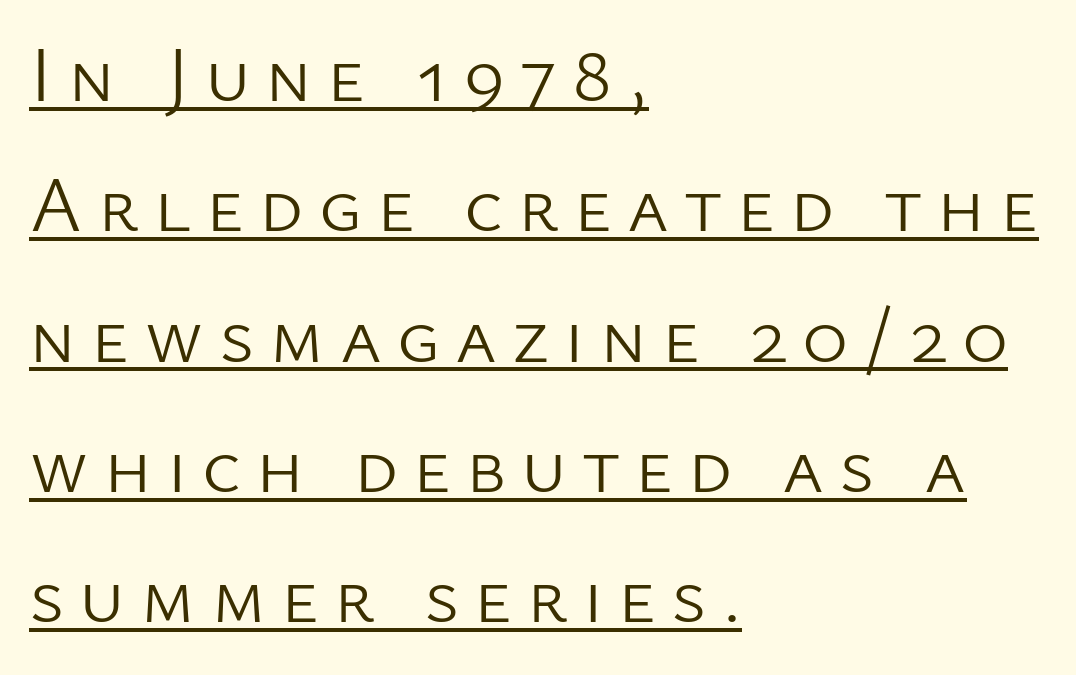
The lines are quadded left. A roman cut, with each character standing at attention. To sum up the face: it is a sans, with no serifs. Spacing verdict: proportional, widths tailored to each character.
